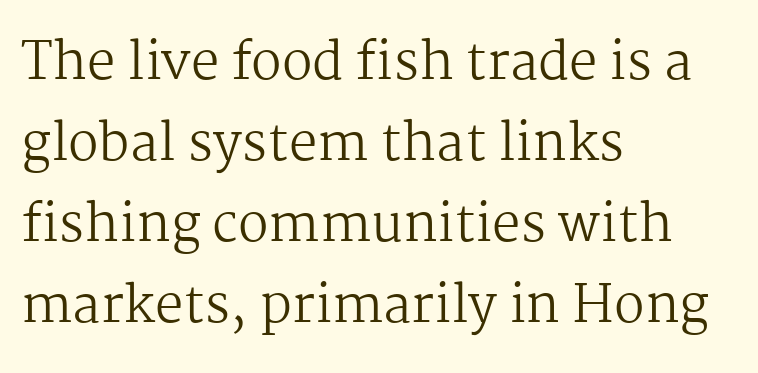
Q: Is the text bold? A: No.
Q: Is the text italic (slanted)? A: No, it is upright.
Q: Is the typeface a serif or a sans-serif typeface? A: Serif.
Q: Is the text underlined? A: No.
Q: How is the paragraph aligned? A: Left-aligned.
Q: Is the spacing between letters normal or unusually wide? A: Normal.
Q: Is the spacing between lines tight, normal or loose? A: Normal.
Q: Width (condensed, normal, or wide)? A: Normal.
Q: Stroke contrast? A: Medium.
Q: x-height? A: Medium.
Q: Monospaced? A: No.
